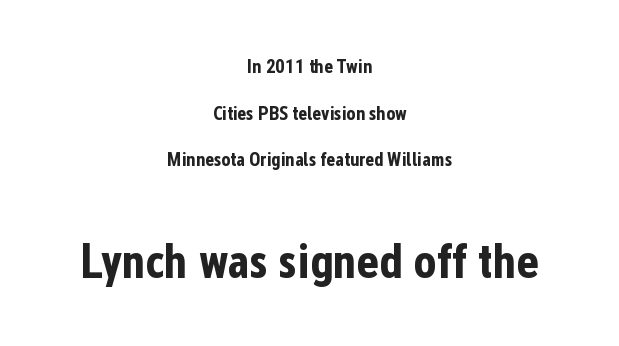
Words float on clear page, feet unadorned. Leading: increased. Do the characters align in a grid? No, the font is proportional. Glyph-to-glyph distance matches everyday printed text. Look at the stroke-to-counter ratio: heavy, a bold.
